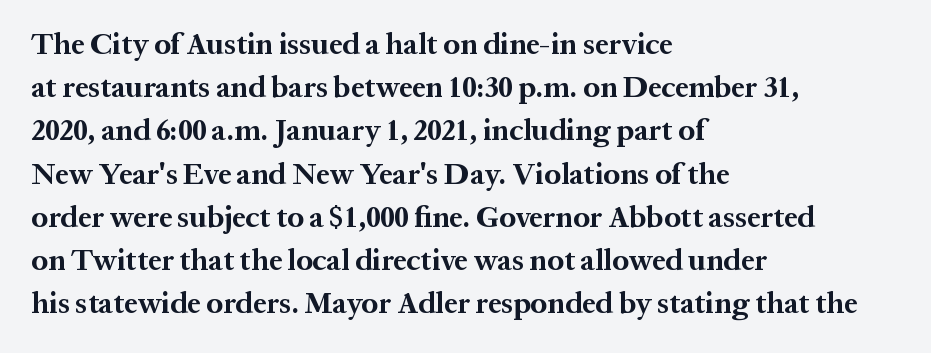
Q: Is the text bold? A: Yes.
Q: Is the text italic (slanted)? A: No, it is upright.
Q: Is the typeface a serif or a sans-serif typeface? A: Serif.
Q: Is the text underlined? A: No.
Q: How is the paragraph aligned? A: Left-aligned.
Q: Is the spacing between letters normal or unusually wide? A: Normal.
Q: Is the spacing between lines tight, normal or loose? A: Normal.
Q: Width (condensed, normal, or wide)? A: Normal.
Q: Stroke contrast? A: Medium.
Q: x-height? A: Medium.
Q: Monospaced? A: No.
